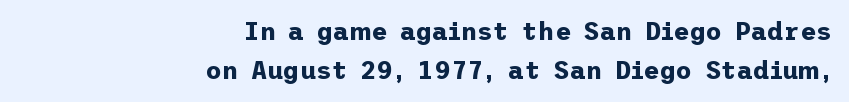
{"italic": "no", "bold": "yes", "underline": "no", "align": "right", "line_spacing": "normal", "line_spacing_ratio": 1.56, "letter_spacing": "normal", "letter_spacing_em": 0.0, "glyph_px": 25}
